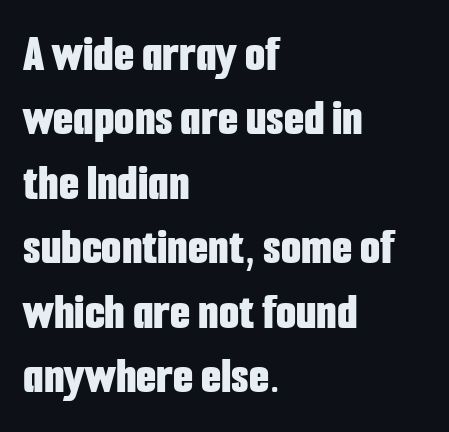
Q: Is the text bold? A: Yes.
Q: Is the text italic (slanted)? A: No, it is upright.
Q: Is the typeface a serif or a sans-serif typeface? A: Sans-serif.
Q: Is the text underlined? A: No.
Q: How is the paragraph aligned? A: Left-aligned.
Q: Is the spacing between letters normal or unusually wide? A: Normal.
Q: Width (condensed, normal, or wide)? A: Condensed.
Q: Stroke contrast? A: Low.
Q: x-height? A: Medium.
Q: Monospaced? A: No.
